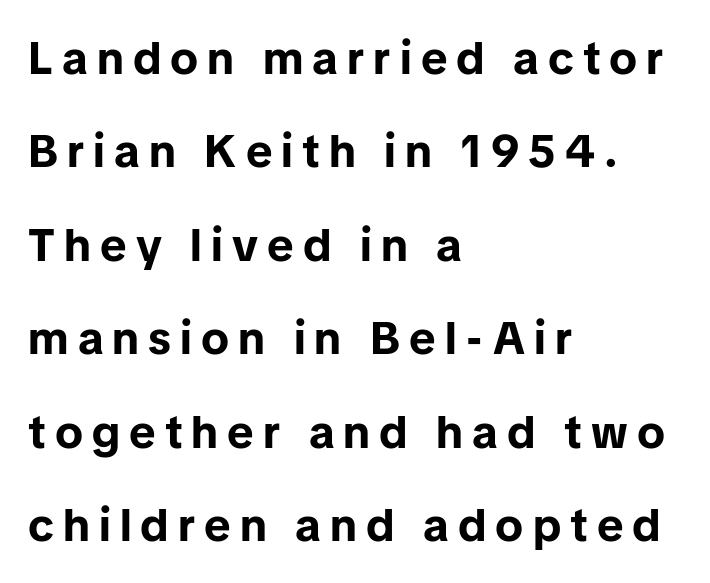
The image shows 46 px bold sans-serif type, upright; set left-aligned, loose line spacing (2.03x), unusually wide letter spacing (+0.2 em), not underlined; low stroke contrast and a medium x-height.
